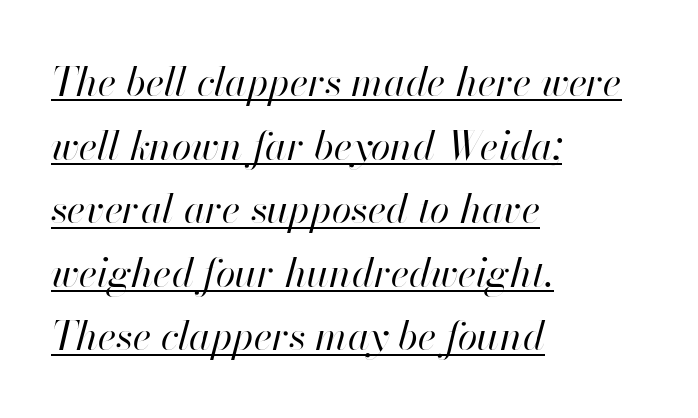
{"italic": "yes", "lean": "right", "slant_degrees": 13, "bold": "no", "weight": "regular", "width": "normal", "stroke_contrast": "high", "x_height": "small", "monospaced": "no", "underline": "yes", "align": "left", "line_spacing": "normal", "line_spacing_ratio": 1.59, "letter_spacing": "normal", "letter_spacing_em": 0.0, "glyph_px": 40}
